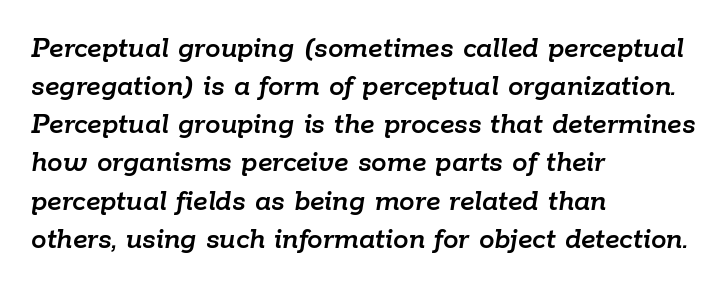
Q: Is the text italic (slanted)? A: Yes, it leans right by about 9 degrees.
Q: Is the text underlined? A: No.
Q: How is the paragraph aligned? A: Left-aligned.
Q: Is the spacing between letters normal or unusually wide? A: Normal.
Q: Width (condensed, normal, or wide)? A: Normal.
Q: Stroke contrast? A: Low.
Q: x-height? A: Medium.
Q: Monospaced? A: No.
